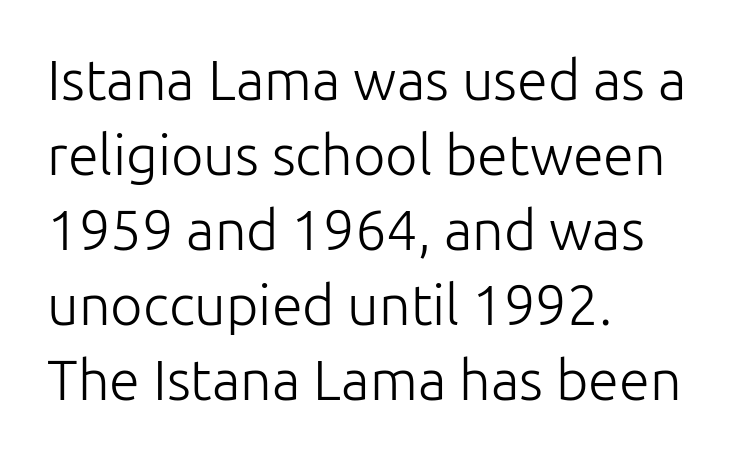
The image shows 56 px light sans-serif type, upright; set left-aligned, normal line spacing (1.34x), normal letter spacing, not underlined; low stroke contrast and a medium x-height.
